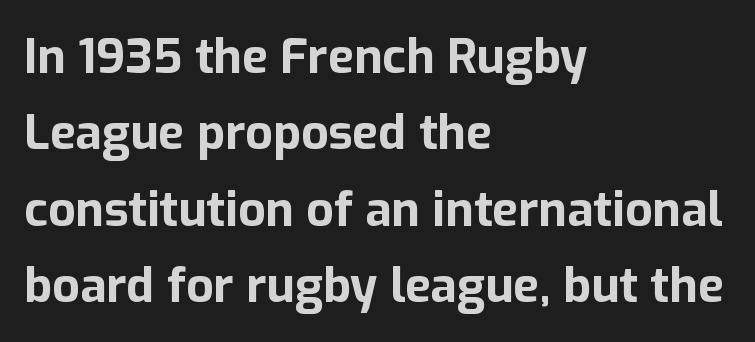
Typeset ragged right — the left edge is the straight one. Beneath every word, the page is bare. Here the designer chose a conventional face with non-uniform glyph widths. One glance says typical: line gaps are just what's usual. Summary of weight: heavy, a full bold.
